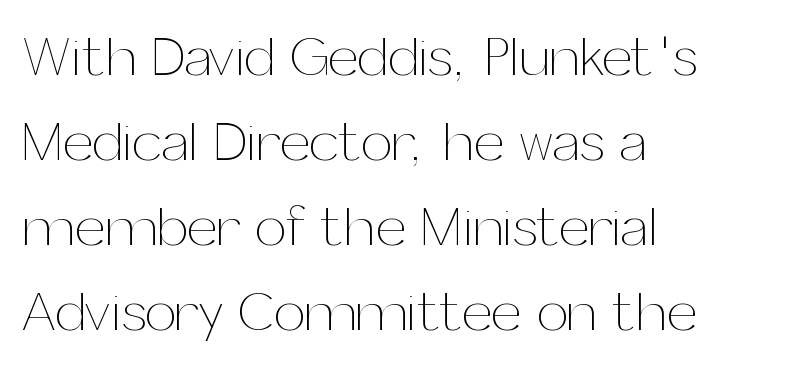
The image shows 56 px thin type, upright; set left-aligned, normal line spacing (1.52x), normal letter spacing, not underlined; medium stroke contrast and a medium x-height.
